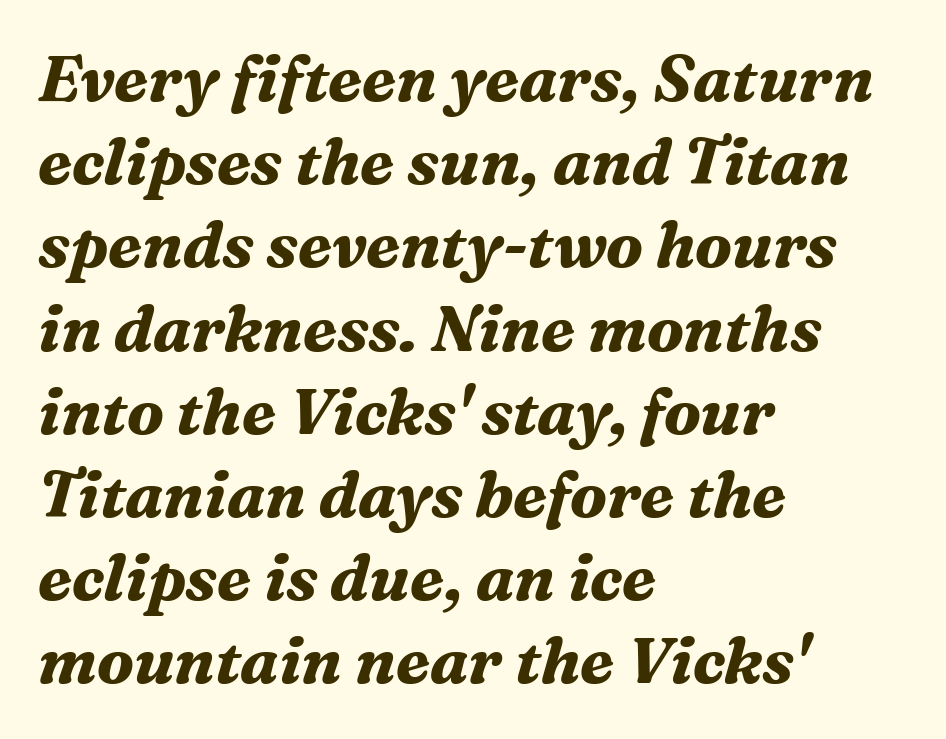
Q: Is the text bold? A: Yes.
Q: Is the text italic (slanted)? A: Yes, it leans right by about 16 degrees.
Q: Is the typeface a serif or a sans-serif typeface? A: Serif.
Q: Is the text underlined? A: No.
Q: How is the paragraph aligned? A: Left-aligned.
Q: Is the spacing between letters normal or unusually wide? A: Normal.
Q: Is the spacing between lines tight, normal or loose? A: Normal.
Q: Width (condensed, normal, or wide)? A: Normal.
Q: Stroke contrast? A: Medium.
Q: x-height? A: Medium.
Q: Monospaced? A: No.
